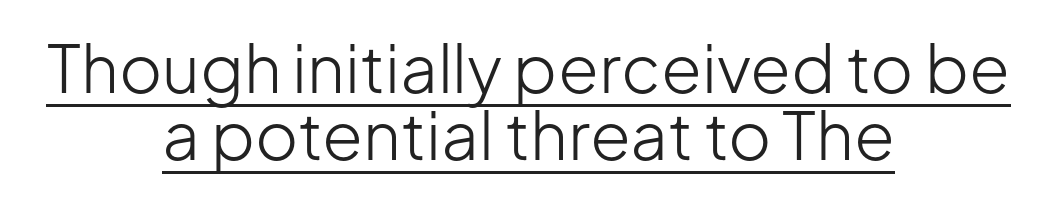
The image shows 66 px light sans-serif type, upright; set centered, tight line spacing (1.01x), normal letter spacing, underlined; low stroke contrast and a medium x-height.
